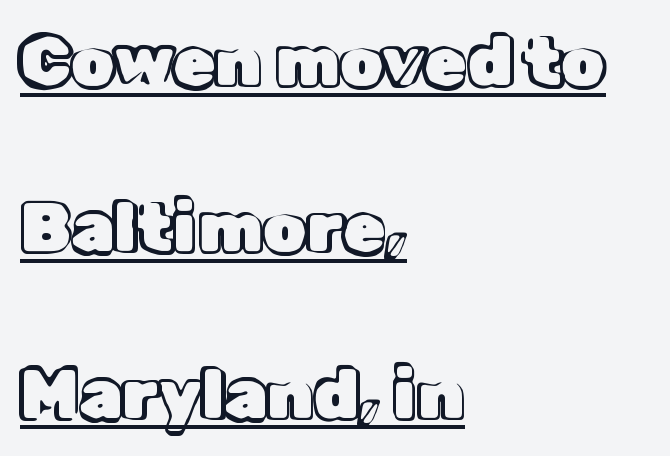
Q: Is the text italic (slanted)? A: No, it is upright.
Q: Is the text underlined? A: Yes.
Q: How is the paragraph aligned? A: Left-aligned.
Q: Is the spacing between letters normal or unusually wide? A: Normal.
Q: Is the spacing between lines tight, normal or loose? A: Loose.
Q: Width (condensed, normal, or wide)? A: Normal.
Q: x-height? A: Medium.
Q: Monospaced? A: No.
